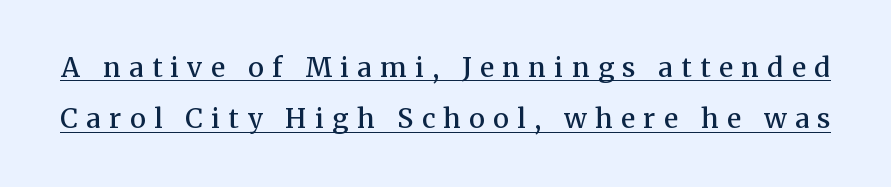
A continuous stroke trails under the words, as in a hyperlink. This sample uses expanded letter spacing, leaving extra air between glyphs. Vertical strokes here are truly vertical. You could fit nearly another row in the gap between these rows. Every letter is mildly thick-stroked: semibold rather than bold.
